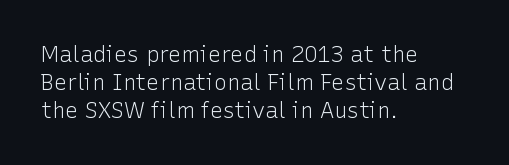
{"italic": "no", "bold": "no", "underline": "no", "align": "left", "line_spacing": "normal", "line_spacing_ratio": 1.27, "letter_spacing": "normal", "letter_spacing_em": 0.0, "glyph_px": 22}
